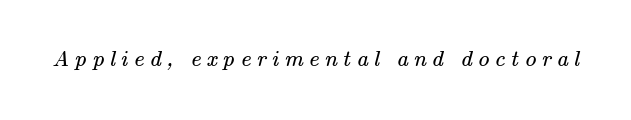
The image shows 23 px text type; set unusually wide letter spacing (+0.24 em), not underlined.
